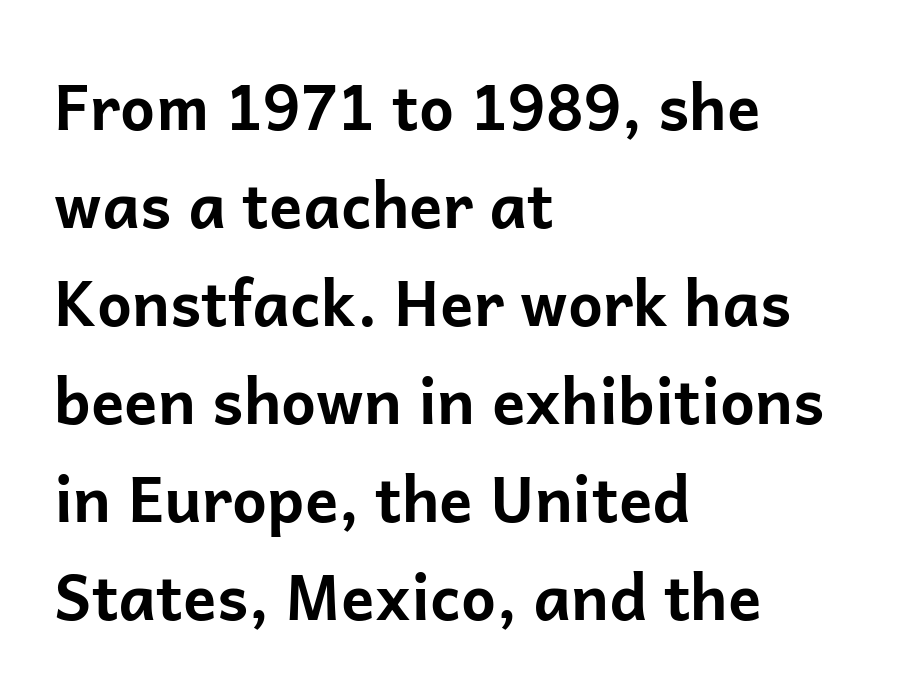
{"serif": "no", "italic": "no", "bold": "yes", "weight": "bold", "width": "normal", "stroke_contrast": "low", "x_height": "medium", "monospaced": "no", "underline": "no", "align": "left", "line_spacing": "normal", "line_spacing_ratio": 1.58, "letter_spacing": "normal", "letter_spacing_em": 0.0, "glyph_px": 62}
